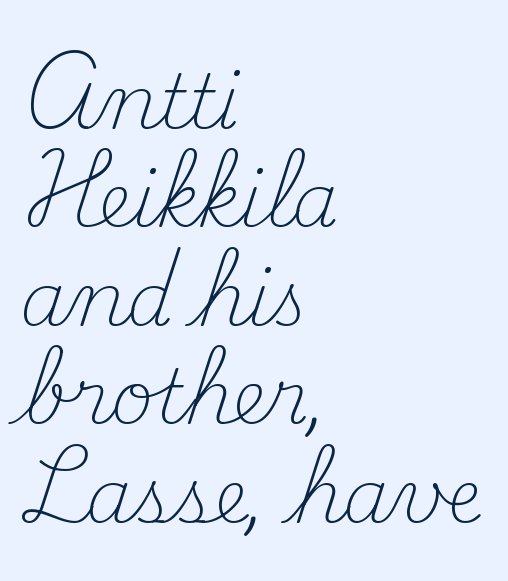
Q: Is the text bold? A: No.
Q: Is the text italic (slanted)? A: Yes.
Q: Is the typeface a serif or a sans-serif typeface? A: Serif.
Q: Is the text underlined? A: No.
Q: How is the paragraph aligned? A: Left-aligned.
Q: Is the spacing between letters normal or unusually wide? A: Normal.
Q: Is the spacing between lines tight, normal or loose? A: Normal.
Q: Width (condensed, normal, or wide)? A: Normal.
Q: Stroke contrast? A: Medium.
Q: x-height? A: Small.
Q: Monospaced? A: No.
